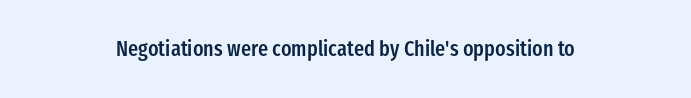
These words are printed semibold, heavier than regular yet not bold. Descenders hang freely into open space. A centered setting, common on invitations and titles, is used for this passage. Quick note: not italic, upright.
